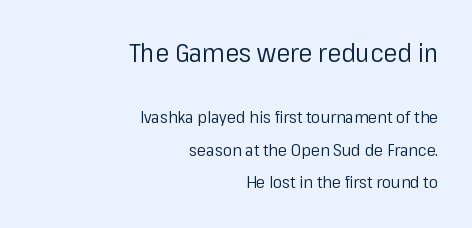
{"italic": "no", "bold": "no", "underline": "no", "align": "right", "line_spacing": "loose", "line_spacing_ratio": 1.91, "letter_spacing": "normal", "letter_spacing_em": 0.0, "larger_block": "first", "size_ratio": 1.53, "glyph_px": 26}
